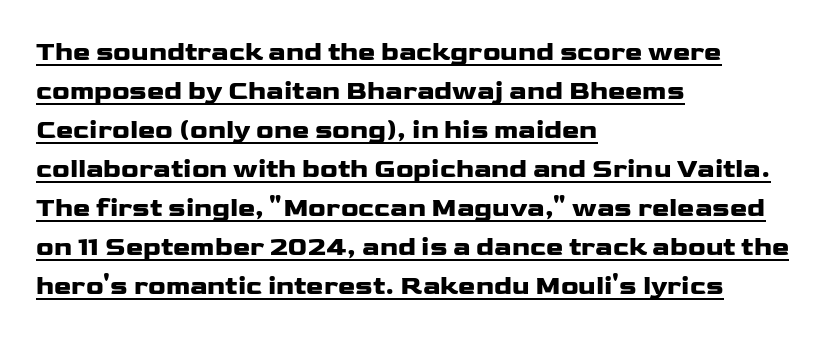
The image shows 26 px bold type, upright; set left-aligned, normal line spacing (1.5x), normal letter spacing, underlined.
